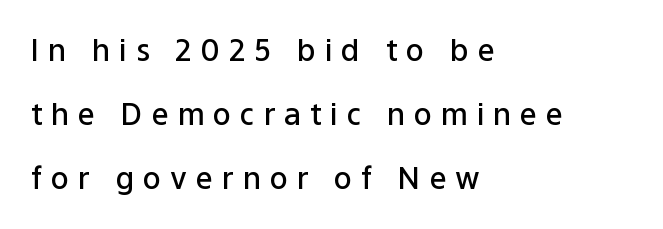
Q: Is the text bold? A: Semi-bold.
Q: Is the text italic (slanted)? A: No, it is upright.
Q: Is the typeface a serif or a sans-serif typeface? A: Sans-serif.
Q: Is the text underlined? A: No.
Q: How is the paragraph aligned? A: Left-aligned.
Q: Is the spacing between letters normal or unusually wide? A: Unusually wide.
Q: Is the spacing between lines tight, normal or loose? A: Loose.
Q: Width (condensed, normal, or wide)? A: Normal.
Q: Stroke contrast? A: Low.
Q: x-height? A: Medium.
Q: Monospaced? A: No.
